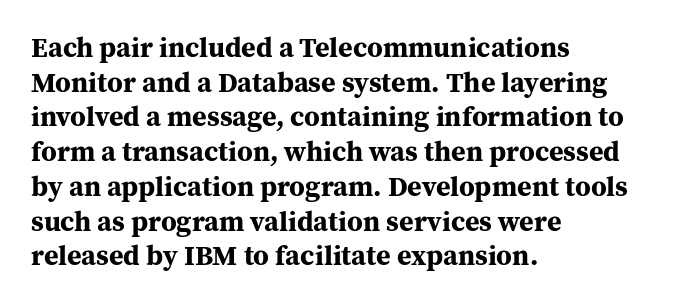
The image shows 28 px bold serif type, upright; set left-aligned, line spacing 1.24x, normal letter spacing, not underlined; medium stroke contrast and a medium x-height.
